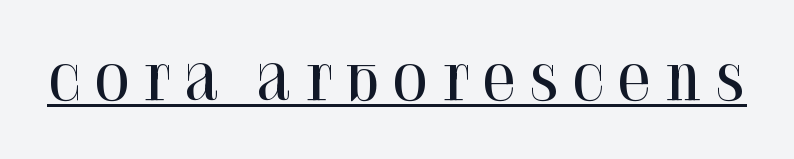
Q: Is the text italic (slanted)? A: No, it is upright.
Q: Is the typeface a serif or a sans-serif typeface? A: Serif.
Q: Is the text underlined? A: Yes.
Q: Is the spacing between letters normal or unusually wide? A: Unusually wide.
Q: Width (condensed, normal, or wide)? A: Normal.
Q: Stroke contrast? A: High.
Q: x-height? A: Large.
Q: Monospaced? A: No.
